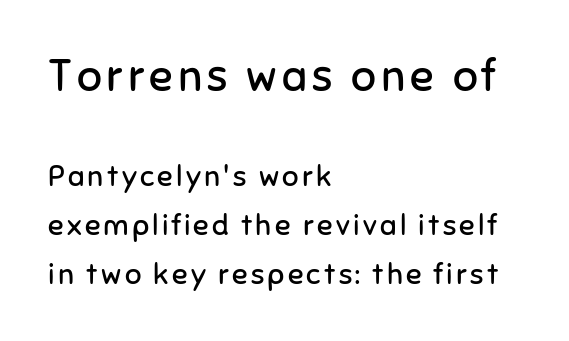
The block of text has a typical density, with ordinary space between rows. Stroke thickness stays within the range of a standard reading face or lighter. Which of the two is more prominent by size? The first, at the top. What kind of face is this? One without serifs — a sans. The foot of each line stays bare and open.
